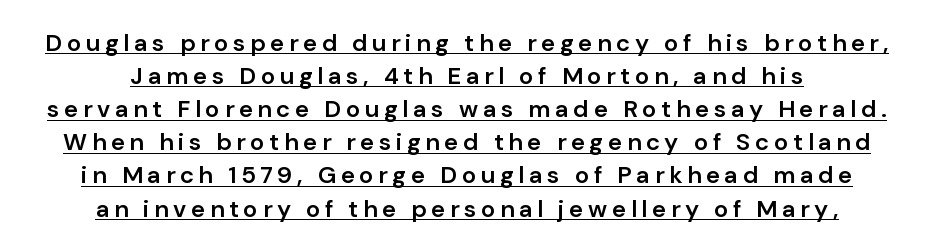
The image shows 24 px text type, upright; set centered, normal line spacing (1.38x), underlined.
